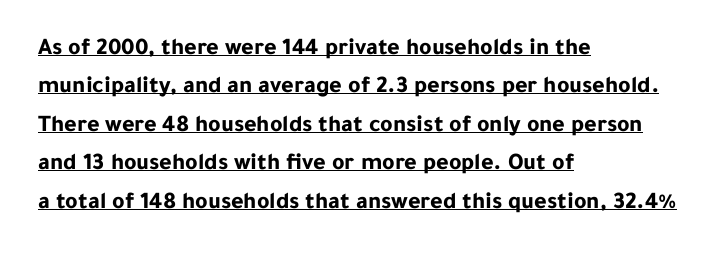
Interline gaps are of average width in this sample. A rule runs beneath these lines of type. Words appear dense and cohesive because spacing is normal. Quick note: not italic, upright.
